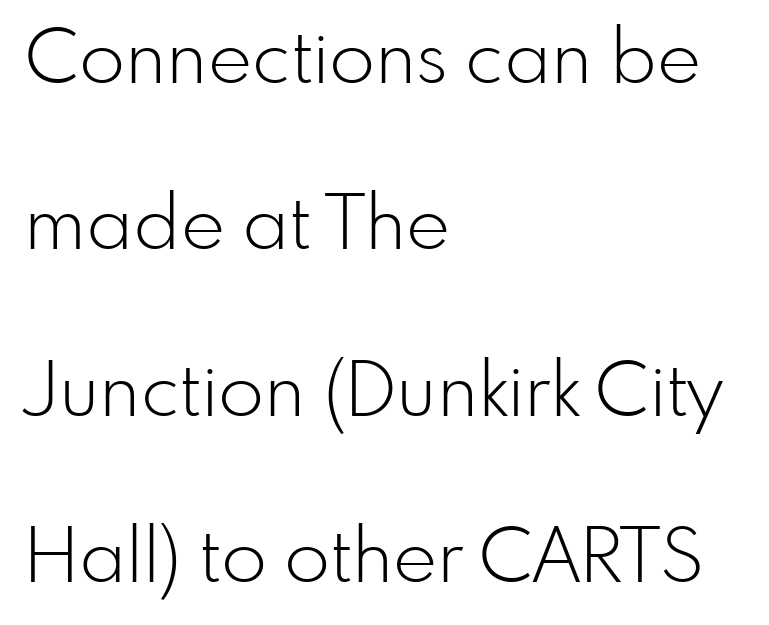
The image shows 75 px light sans-serif type, upright; set left-aligned, loose line spacing (2.22x), normal letter spacing, not underlined; low stroke contrast and a small x-height.
